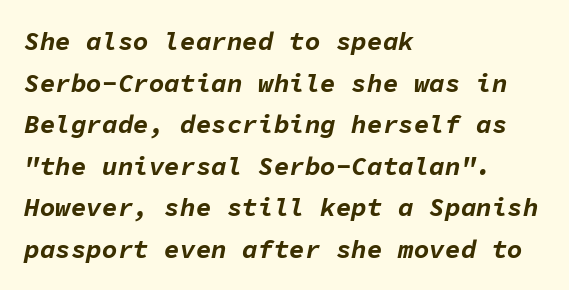
Q: Is the text bold? A: Yes.
Q: Is the text italic (slanted)? A: Yes, it leans right by about 11 degrees.
Q: Is the text underlined? A: No.
Q: How is the paragraph aligned? A: Left-aligned.
Q: Is the spacing between letters normal or unusually wide? A: Normal.
Q: Is the spacing between lines tight, normal or loose? A: Normal.
